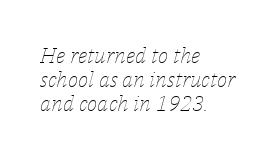
{"italic": "yes", "lean": "right", "slant_degrees": 14, "bold": "no", "underline": "no", "align": "left", "line_spacing": "tight", "line_spacing_ratio": 1.08, "letter_spacing": "normal", "letter_spacing_em": 0.0, "glyph_px": 22}
